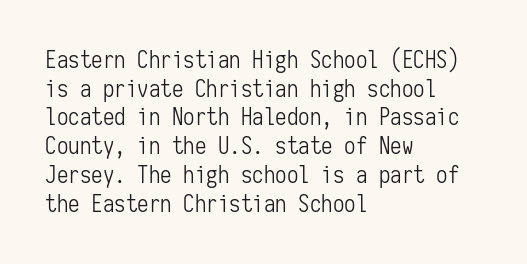
The lines sit at an ordinary, default distance from one another. The text block is weighted toward the left margin, trailing off unevenly rightward. Tracking value appears to be zero — textbook default spacing. Has an underline been added? It has not. Stroke mass is kept to a normal reading level or below.
